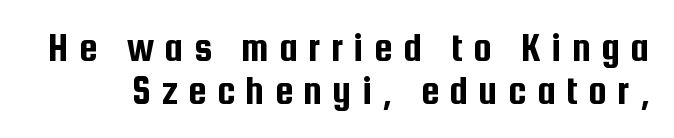
Quick note: interline space is minimal. The passage shown is typed in a proportional face where columns would drift. Compared with typical body copy, the letter spacing here is much looser. Letterform terminals end flat and unadorned throughout the passage. Italic: no, the glyphs are upright roman.
